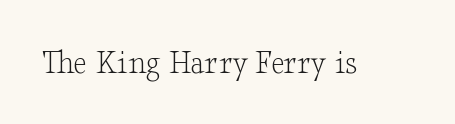
{"serif": "yes", "italic": "no", "bold": "no", "weight": "light", "width": "wide", "stroke_contrast": "low", "x_height": "small", "monospaced": "no", "underline": "no", "letter_spacing": "normal", "letter_spacing_em": 0.0, "glyph_px": 37}
